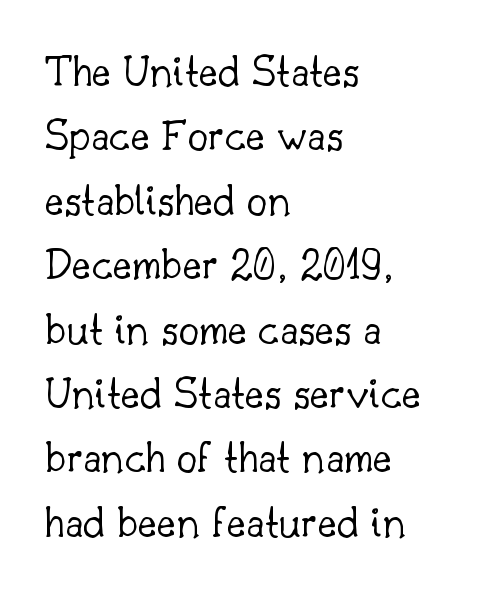
{"italic": "no", "bold": "no", "weight": "light", "width": "normal", "stroke_contrast": "low", "x_height": "small", "monospaced": "no", "underline": "no", "align": "left", "line_spacing": "normal", "line_spacing_ratio": 1.4, "letter_spacing": "normal", "letter_spacing_em": 0.0, "glyph_px": 46}
